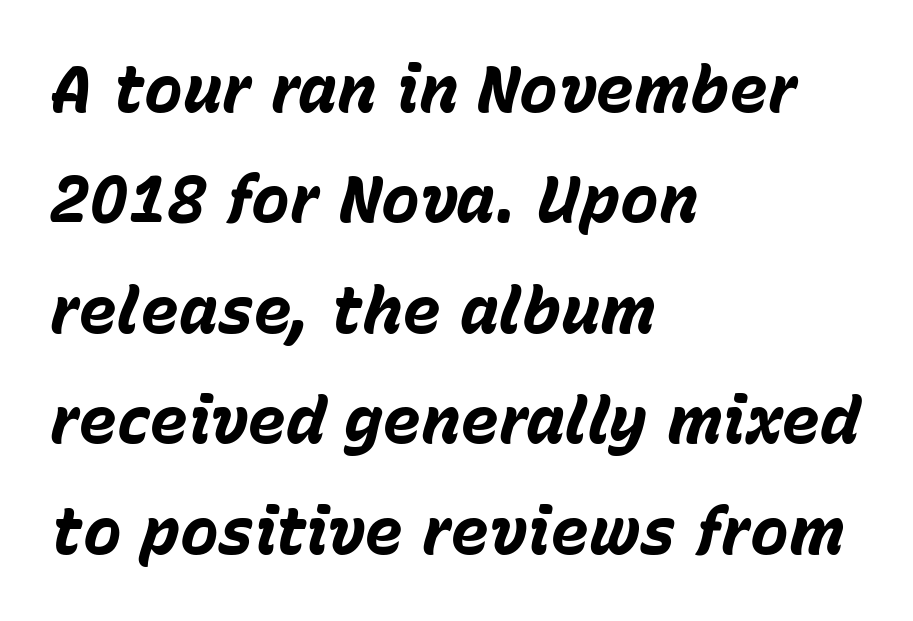
{"italic": "yes", "lean": "right", "slant_degrees": 15, "bold": "yes", "weight": "bold", "width": "normal", "stroke_contrast": "low", "x_height": "medium", "monospaced": "no", "underline": "no", "align": "left", "line_spacing": "normal", "line_spacing_ratio": 1.7, "letter_spacing": "normal", "letter_spacing_em": 0.0, "glyph_px": 65}
